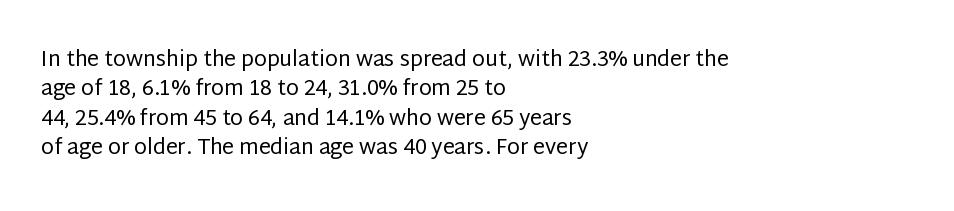
A clean baseline with only descenders dipping below it. If you drew a line through each stem, it would be perfectly vertical. Honestly, the row spacing looks completely unremarkable. Is this a heavy cut? Hardly; it is regular or lighter.
